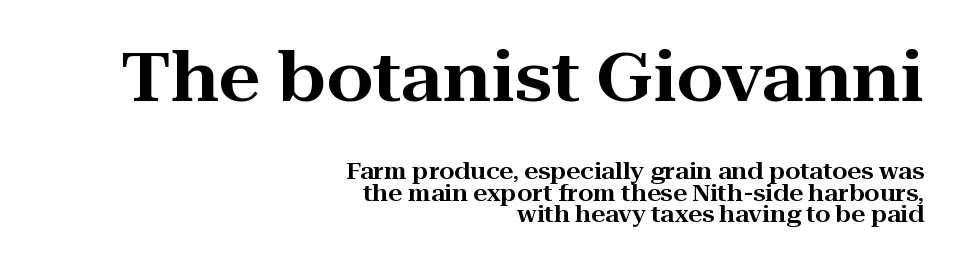
You could not count columns in this text — the font is proportionally spaced. The letters stand straight up with perfectly vertical stems. Clear beneath every line of the passage. This rendering employs a face with finishing strokes, i.e., a serif. Tracking here is standard; glyphs follow each other at the usual distance. The passage shown stacks its lines with hardly any gap.
